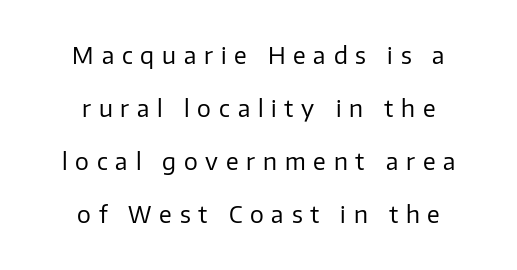
On a weight scale, this lands at 450 or below. Is the letter spacing exaggerated? Yes — the characters are pushed far apart. Whoever set this chose breathing room over compactness in the vertical rhythm. Descenders are the only things crossing below the line. Quick note: not italic, upright.
